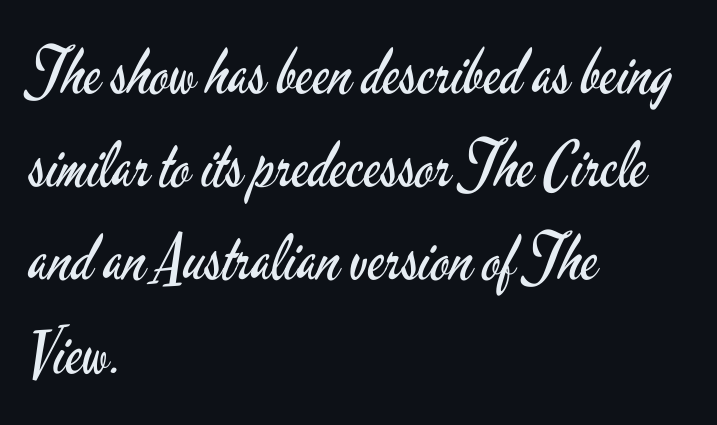
The face used here is a sans, in the tradition of grotesques and geometrics. Think of a printed novel: that variable character pitch is what you see here. Bold? No — there's no thickening of the strokes. The space directly below the letters is spotless.
